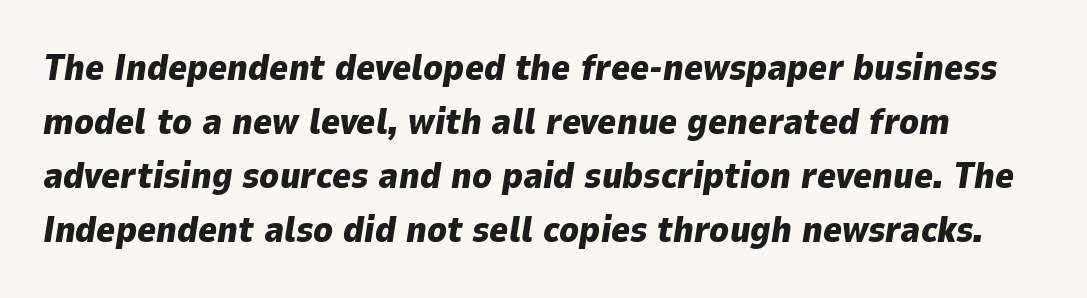
These lines are rendered in a variable-pitch font. Check the space under the baseline: it is left empty. A typesetter would mark this as italic. How heavy is the stroke? Heavy — this is a bold. In terms of leading, this rendering sits right in the middle.
